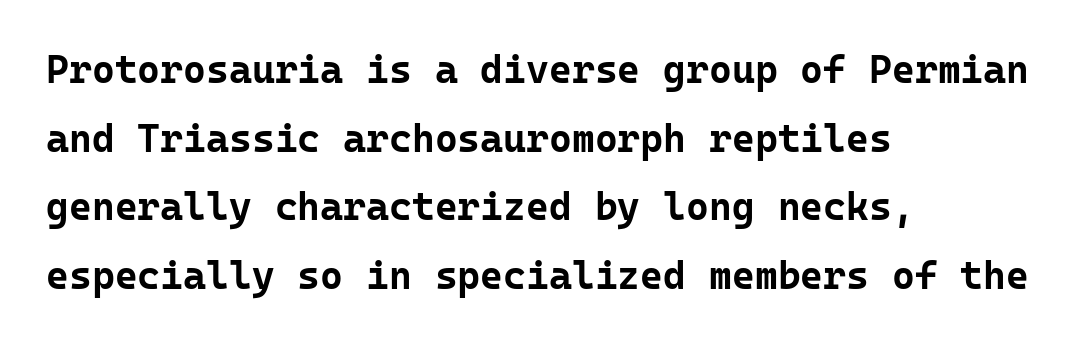
Q: Is the text bold? A: Yes.
Q: Is the text italic (slanted)? A: No, it is upright.
Q: Is the typeface a serif or a sans-serif typeface? A: Sans-serif.
Q: Is the text underlined? A: No.
Q: How is the paragraph aligned? A: Left-aligned.
Q: Is the spacing between letters normal or unusually wide? A: Normal.
Q: Width (condensed, normal, or wide)? A: Normal.
Q: Stroke contrast? A: Low.
Q: x-height? A: Medium.
Q: Monospaced? A: Yes.
